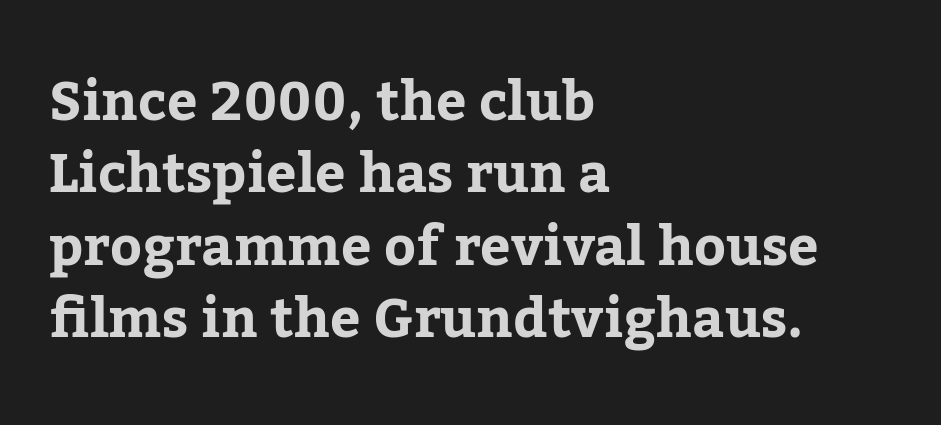
{"serif": "yes", "italic": "no", "width": "normal", "stroke_contrast": "low", "x_height": "medium", "monospaced": "no", "underline": "no", "align": "left", "line_spacing": "normal", "line_spacing_ratio": 1.34, "letter_spacing": "normal", "letter_spacing_em": 0.0, "glyph_px": 54}
